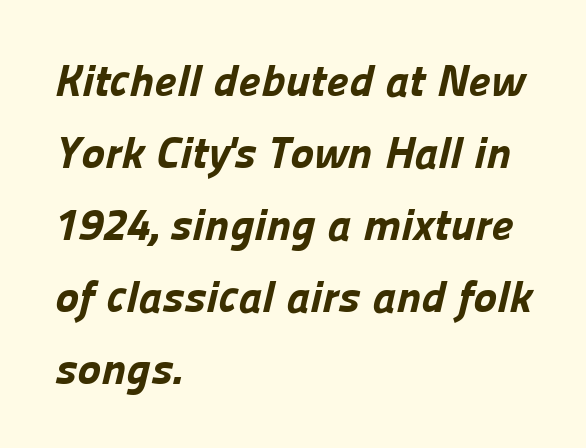
{"serif": "no", "bold": "yes", "weight": "bold", "width": "normal", "stroke_contrast": "low", "x_height": "medium", "monospaced": "no", "underline": "no", "align": "left", "line_spacing": "normal", "line_spacing_ratio": 1.6, "letter_spacing": "normal", "letter_spacing_em": 0.0, "glyph_px": 45}
